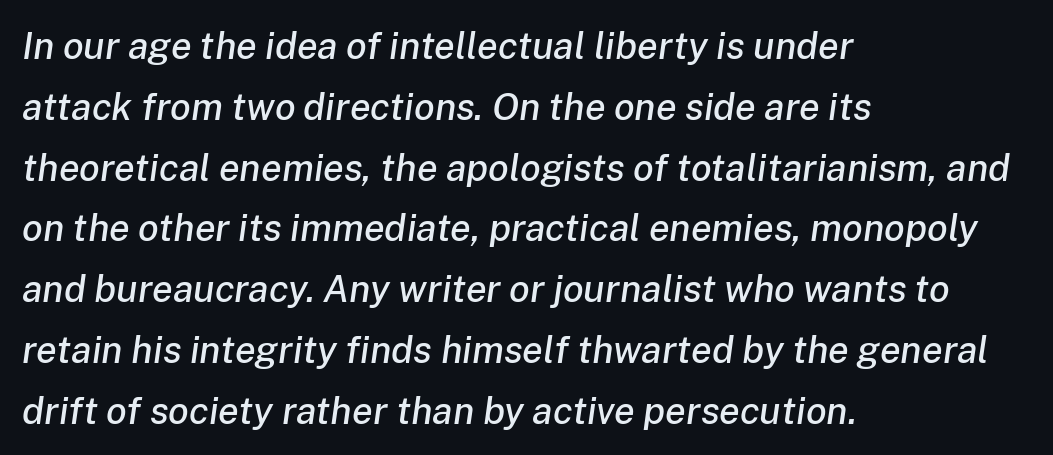
Q: Is the text italic (slanted)? A: Yes, it leans right by about 8 degrees.
Q: Is the text underlined? A: No.
Q: How is the paragraph aligned? A: Left-aligned.
Q: Is the spacing between letters normal or unusually wide? A: Normal.
Q: Is the spacing between lines tight, normal or loose? A: Normal.
Q: Width (condensed, normal, or wide)? A: Normal.
Q: Stroke contrast? A: Low.
Q: x-height? A: Medium.
Q: Monospaced? A: No.
